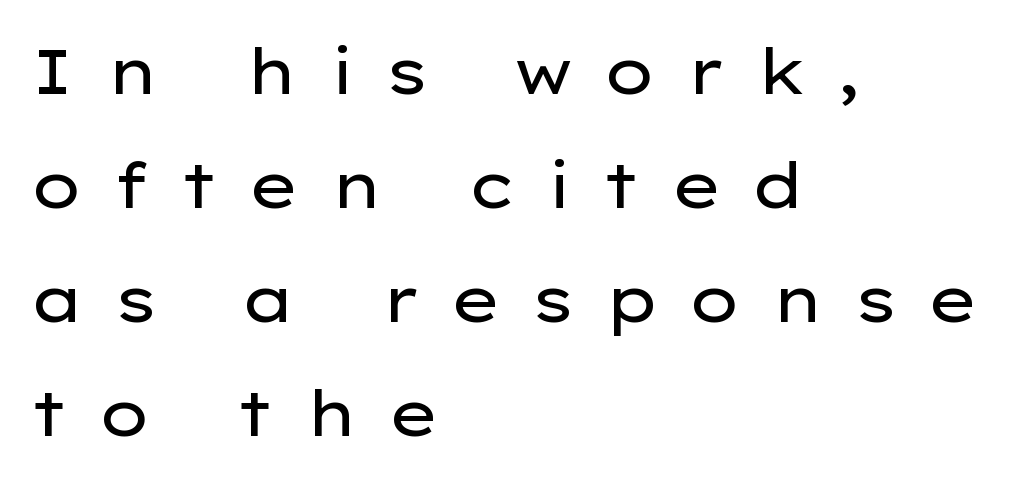
Q: Is the text bold? A: No.
Q: Is the text italic (slanted)? A: No, it is upright.
Q: Is the typeface a serif or a sans-serif typeface? A: Sans-serif.
Q: Is the text underlined? A: No.
Q: How is the paragraph aligned? A: Left-aligned.
Q: Is the spacing between letters normal or unusually wide? A: Unusually wide.
Q: Width (condensed, normal, or wide)? A: Wide.
Q: Stroke contrast? A: Low.
Q: x-height? A: Medium.
Q: Monospaced? A: No.
